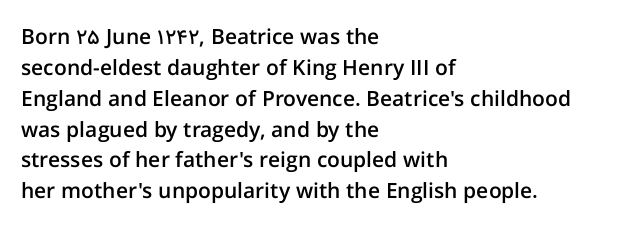
The lines are quadded left. No word sits above an underline. A typesetter would mark this as roman, not italic. Observe the ordinary spacing: letters are neighbours, not strangers.
